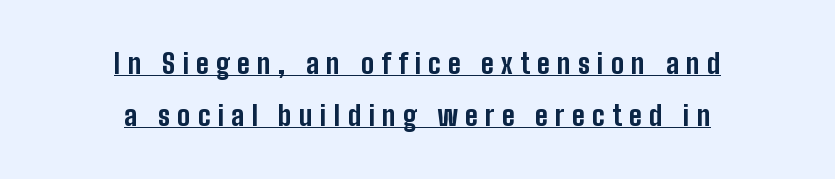
Q: Is the text bold? A: Yes.
Q: Is the text italic (slanted)? A: No, it is upright.
Q: Is the text underlined? A: Yes.
Q: How is the paragraph aligned? A: Centered.
Q: Is the spacing between letters normal or unusually wide? A: Unusually wide.
Q: Is the spacing between lines tight, normal or loose? A: Loose.
